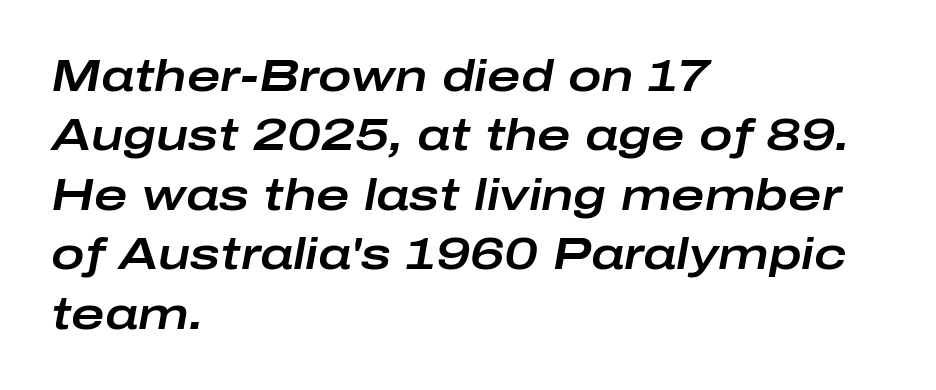
Horizontal bands of white between lines are of average thickness. The words here are not underlined. Inter-character spacing is left at the font's built-in metrics. Proportional: the letters do not fall into vertical columns. Left-aligned paragraph, ragged on the right. Posture: slanted.
